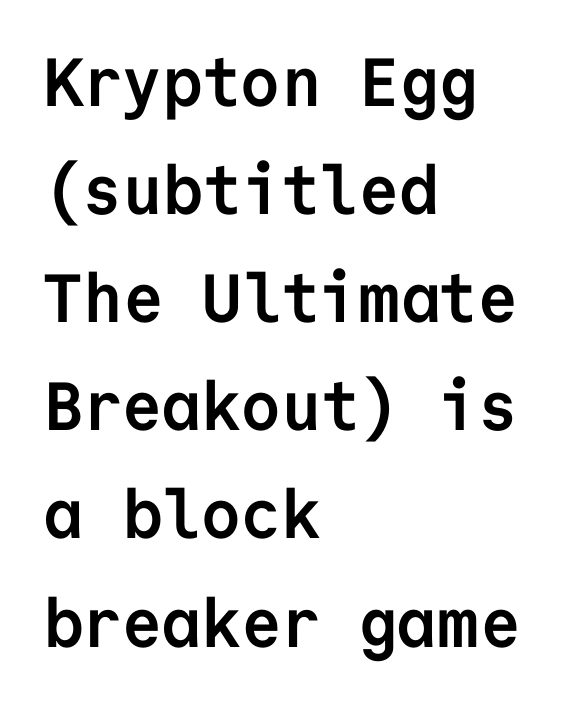
The image shows 68 px semibold sans-serif type, upright, monospaced; set left-aligned, normal line spacing (1.59x), normal letter spacing, not underlined; low stroke contrast and a medium x-height.
